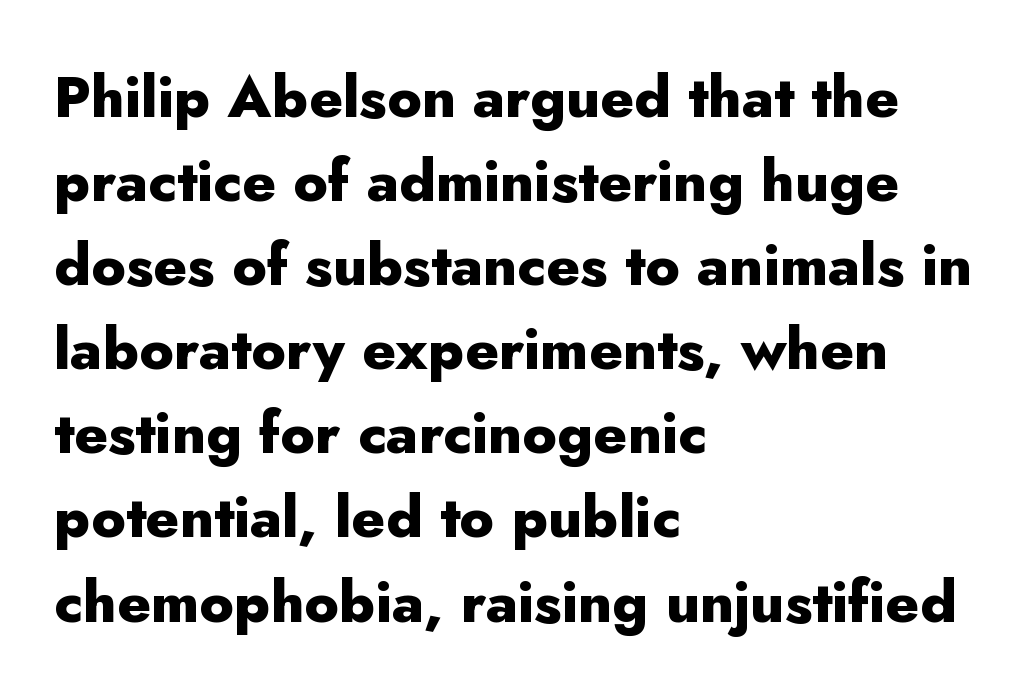
Spacing verdict: proportional, widths tailored to each character. Notice how descenders clear the ascenders below comfortably — that's standard leading. Descenders hang freely into open space. The typeface chosen for these lines omits serifs.
